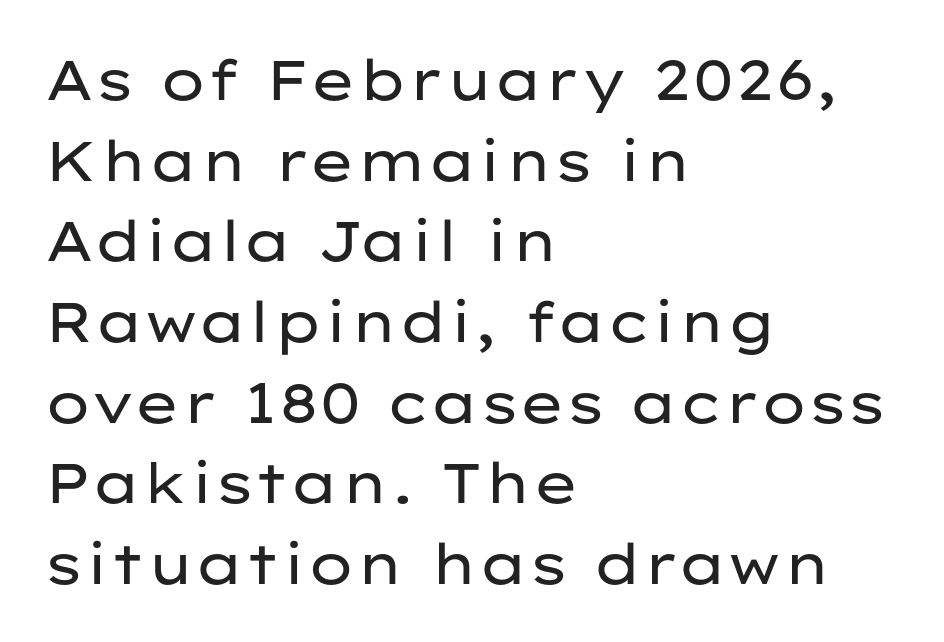
Q: Is the text bold? A: No.
Q: Is the text italic (slanted)? A: No, it is upright.
Q: Is the typeface a serif or a sans-serif typeface? A: Sans-serif.
Q: Is the text underlined? A: No.
Q: How is the paragraph aligned? A: Left-aligned.
Q: Is the spacing between letters normal or unusually wide? A: Normal.
Q: Is the spacing between lines tight, normal or loose? A: Normal.
Q: Width (condensed, normal, or wide)? A: Wide.
Q: Stroke contrast? A: Low.
Q: x-height? A: Medium.
Q: Monospaced? A: No.
